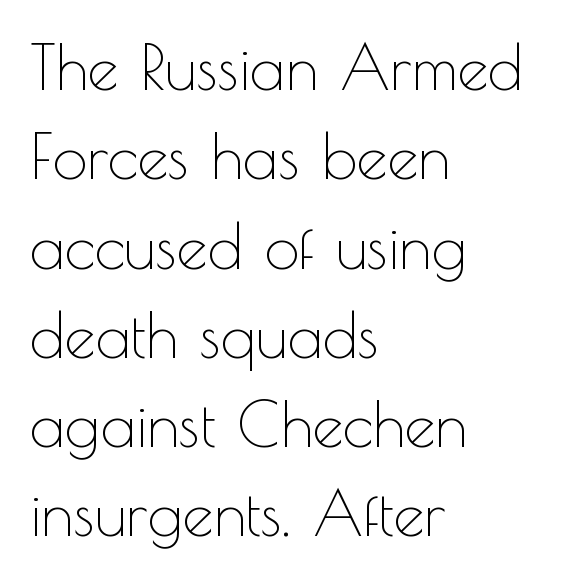
Q: Is the text bold? A: No.
Q: Is the text italic (slanted)? A: No, it is upright.
Q: Is the typeface a serif or a sans-serif typeface? A: Sans-serif.
Q: Is the text underlined? A: No.
Q: How is the paragraph aligned? A: Left-aligned.
Q: Is the spacing between letters normal or unusually wide? A: Normal.
Q: Is the spacing between lines tight, normal or loose? A: Normal.
Q: Width (condensed, normal, or wide)? A: Normal.
Q: x-height? A: Small.
Q: Monospaced? A: No.
